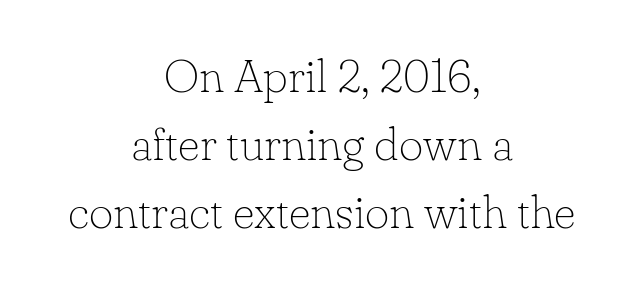
Q: Is the text bold? A: No.
Q: Is the text italic (slanted)? A: No, it is upright.
Q: Is the typeface a serif or a sans-serif typeface? A: Serif.
Q: Is the text underlined? A: No.
Q: How is the paragraph aligned? A: Centered.
Q: Is the spacing between letters normal or unusually wide? A: Normal.
Q: Is the spacing between lines tight, normal or loose? A: Normal.
Q: Width (condensed, normal, or wide)? A: Normal.
Q: Stroke contrast? A: Low.
Q: x-height? A: Small.
Q: Monospaced? A: No.
